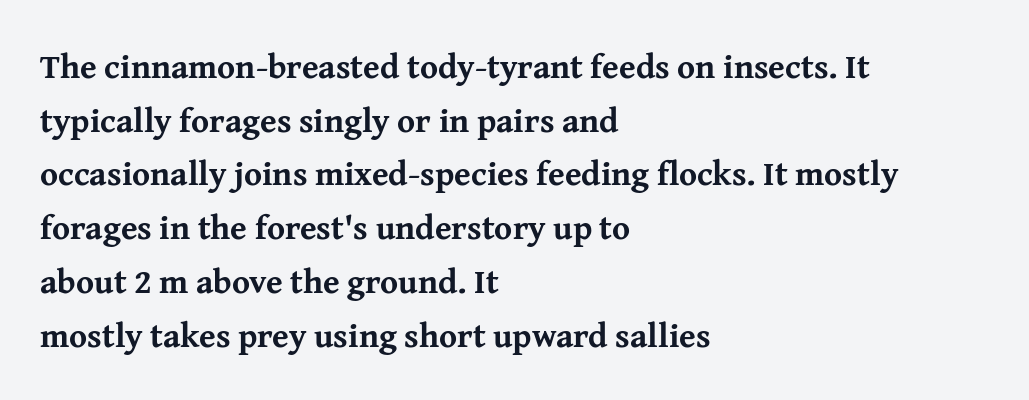
{"serif": "yes", "italic": "no", "bold": "yes", "weight": "bold", "width": "normal", "stroke_contrast": "medium", "x_height": "medium", "monospaced": "no", "underline": "no", "align": "left", "line_spacing": "normal", "line_spacing_ratio": 1.58, "letter_spacing": "normal", "letter_spacing_em": 0.0, "glyph_px": 34}
